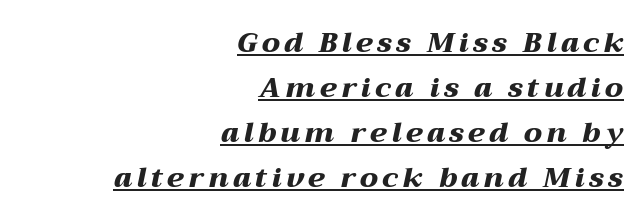
Q: Is the text bold? A: Yes.
Q: Is the text italic (slanted)? A: Yes, it leans right by about 12 degrees.
Q: Is the text underlined? A: Yes.
Q: How is the paragraph aligned? A: Right-aligned.
Q: Is the spacing between lines tight, normal or loose? A: Normal.
Q: Width (condensed, normal, or wide)? A: Wide.
Q: Stroke contrast? A: Medium.
Q: x-height? A: Medium.
Q: Monospaced? A: No.
